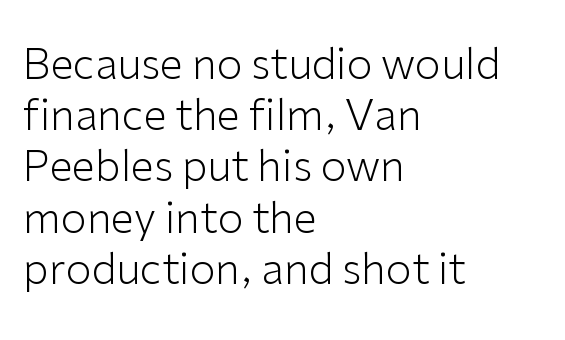
Rule under the text: the space is simply empty. This sample has the flowing, uneven cadence of proportional lettering. Teacher's note: observe the even left margin — that is flush-left alignment. Upright lettering throughout. What kind of face is this? One without serifs — a sans.
